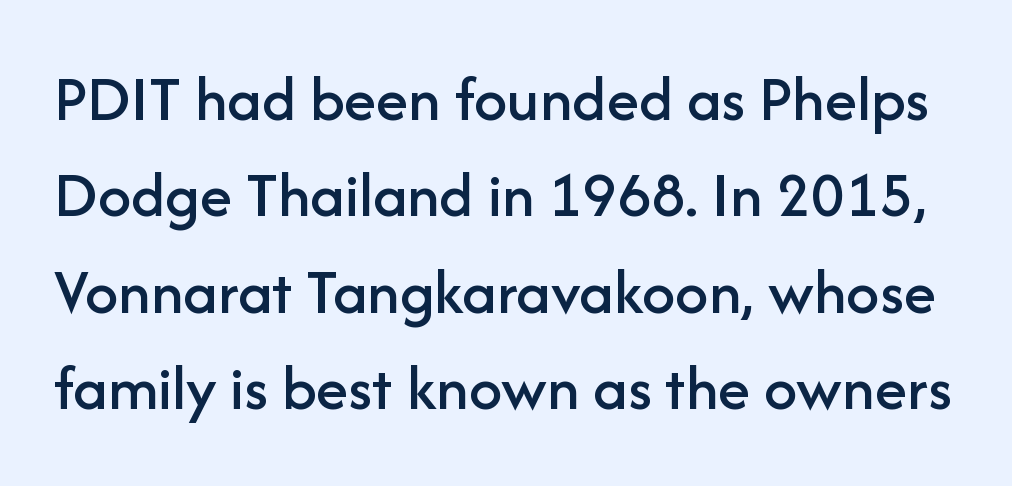
The image shows 66 px sans-serif type, upright; set normal line spacing (1.46x), normal letter spacing, not underlined; low stroke contrast and a medium x-height.
